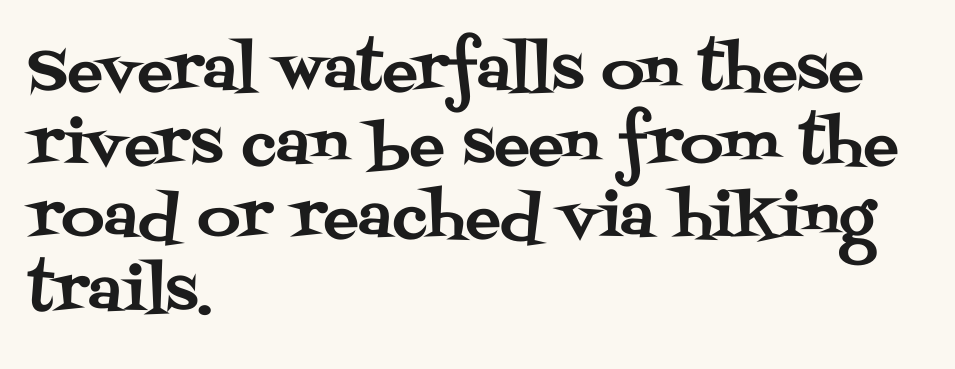
The image shows 59 px serif type, upright; set left-aligned, normal line spacing (1.25x), normal letter spacing, not underlined; medium stroke contrast and a large x-height.
